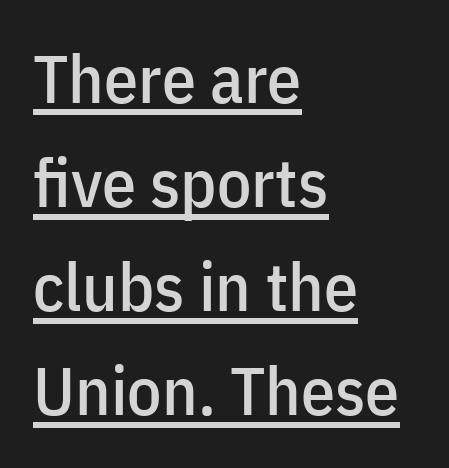
Q: Is the text italic (slanted)? A: No, it is upright.
Q: Is the typeface a serif or a sans-serif typeface? A: Sans-serif.
Q: Is the text underlined? A: Yes.
Q: How is the paragraph aligned? A: Left-aligned.
Q: Is the spacing between letters normal or unusually wide? A: Normal.
Q: Is the spacing between lines tight, normal or loose? A: Normal.
Q: Width (condensed, normal, or wide)? A: Condensed.
Q: Stroke contrast? A: Low.
Q: x-height? A: Medium.
Q: Monospaced? A: No.
